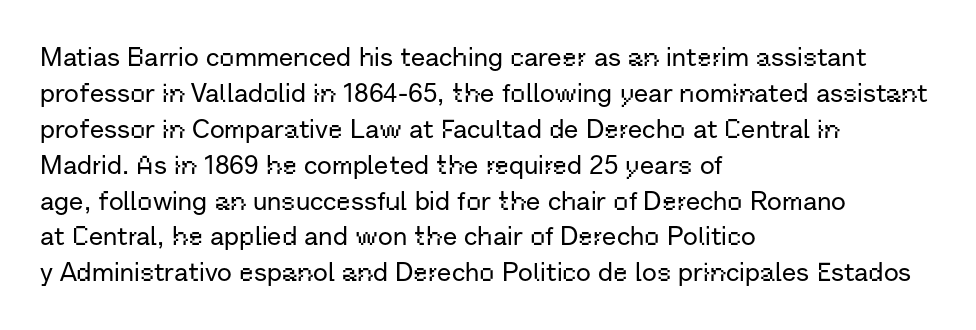
{"italic": "no", "underline": "no", "align": "left", "line_spacing": "normal", "line_spacing_ratio": 1.38, "letter_spacing": "normal", "letter_spacing_em": 0.0, "glyph_px": 26}
